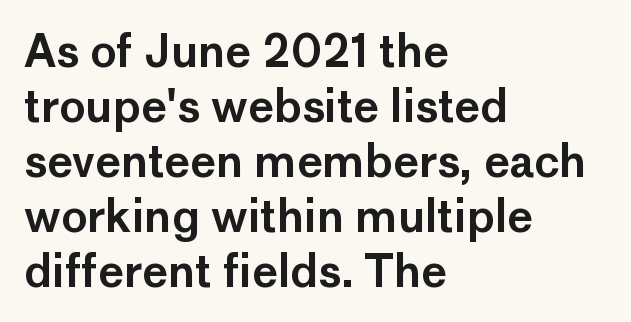
In terms of posture, this sample is upright. No feet cap the strokes, marking this as sans-serif type. The passage shown is not underscored anywhere. Characters follow at the spacing the type designer built in.
